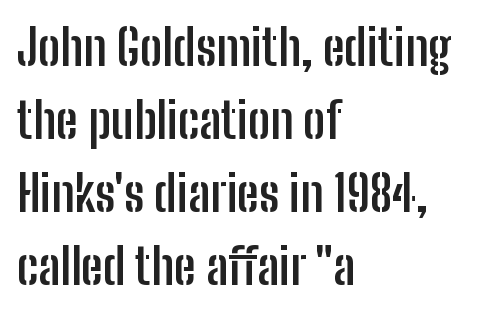
Q: Is the text bold? A: Yes.
Q: Is the text italic (slanted)? A: No, it is upright.
Q: Is the typeface a serif or a sans-serif typeface? A: Sans-serif.
Q: Is the text underlined? A: No.
Q: How is the paragraph aligned? A: Left-aligned.
Q: Is the spacing between letters normal or unusually wide? A: Normal.
Q: Is the spacing between lines tight, normal or loose? A: Normal.
Q: Width (condensed, normal, or wide)? A: Condensed.
Q: Stroke contrast? A: Low.
Q: x-height? A: Medium.
Q: Monospaced? A: No.
